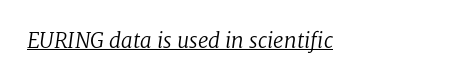
The image shows 21 px text type, italic (leaning right); set left-aligned, normal letter spacing, underlined.
